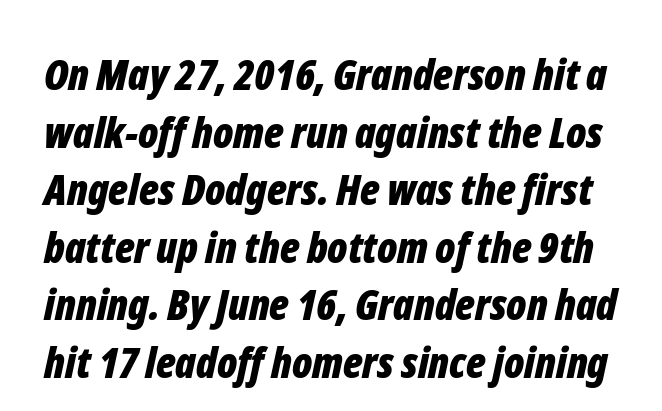
{"italic": "yes", "lean": "right", "slant_degrees": 12, "bold": "yes", "weight": "bold", "width": "condensed", "stroke_contrast": "low", "x_height": "medium", "monospaced": "no", "underline": "no", "line_spacing": "normal", "line_spacing_ratio": 1.34, "letter_spacing": "normal", "letter_spacing_em": 0.0, "glyph_px": 43}
